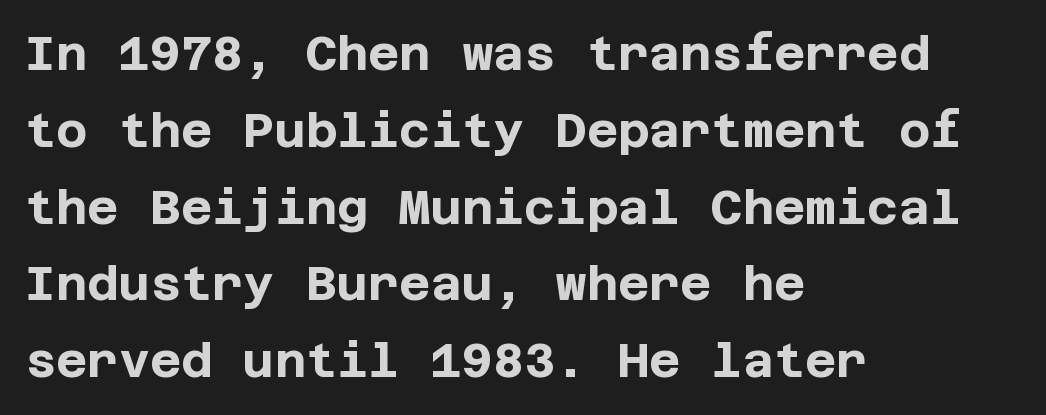
The image shows 48 px bold sans-serif type, upright; set left-aligned, normal line spacing (1.6x), normal letter spacing, not underlined; low stroke contrast and a large x-height.
